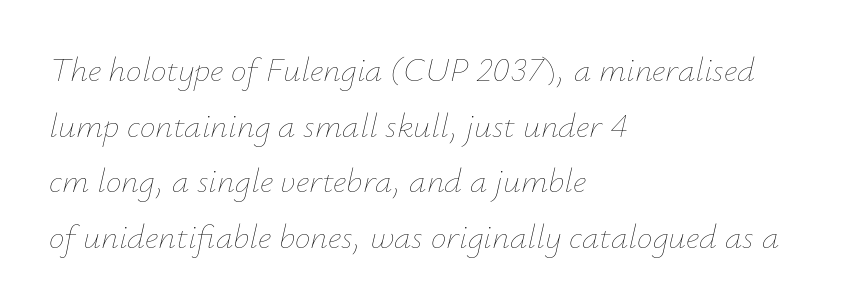
Q: Is the text bold? A: No.
Q: Is the text italic (slanted)? A: Yes, it leans right by about 12 degrees.
Q: Is the text underlined? A: No.
Q: How is the paragraph aligned? A: Left-aligned.
Q: Is the spacing between letters normal or unusually wide? A: Normal.
Q: Is the spacing between lines tight, normal or loose? A: Normal.
Q: Width (condensed, normal, or wide)? A: Normal.
Q: Stroke contrast? A: Low.
Q: x-height? A: Small.
Q: Monospaced? A: No.
